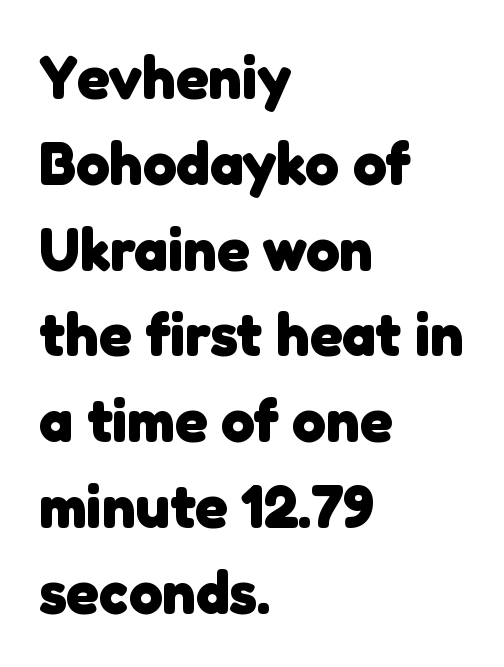
Q: Is the text bold? A: Yes.
Q: Is the typeface a serif or a sans-serif typeface? A: Sans-serif.
Q: Is the text underlined? A: No.
Q: How is the paragraph aligned? A: Left-aligned.
Q: Is the spacing between letters normal or unusually wide? A: Normal.
Q: Is the spacing between lines tight, normal or loose? A: Normal.
Q: Width (condensed, normal, or wide)? A: Normal.
Q: Stroke contrast? A: Low.
Q: x-height? A: Medium.
Q: Monospaced? A: No.
